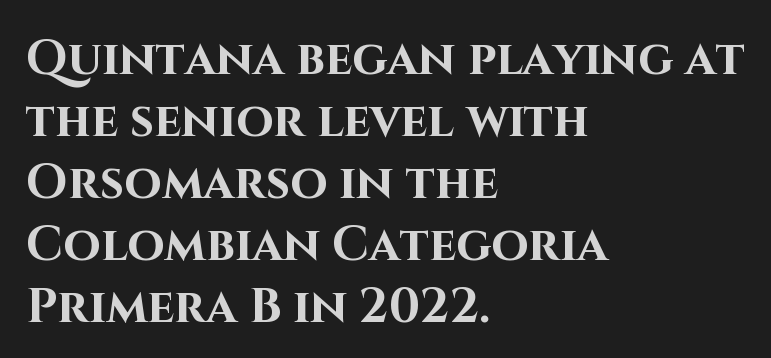
Q: Is the text bold? A: Yes.
Q: Is the text italic (slanted)? A: No, it is upright.
Q: Is the typeface a serif or a sans-serif typeface? A: Sans-serif.
Q: Is the text underlined? A: No.
Q: How is the paragraph aligned? A: Left-aligned.
Q: Is the spacing between letters normal or unusually wide? A: Normal.
Q: Is the spacing between lines tight, normal or loose? A: Normal.
Q: Width (condensed, normal, or wide)? A: Normal.
Q: Stroke contrast? A: High.
Q: x-height? A: Large.
Q: Monospaced? A: No.
